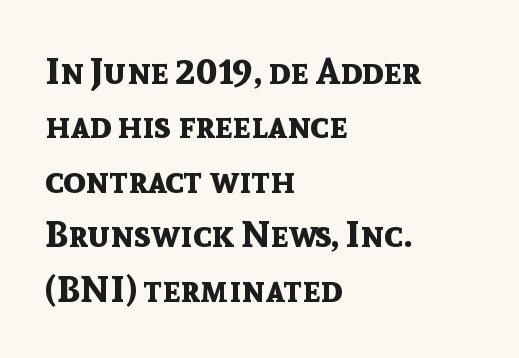
Q: Is the text bold? A: Yes.
Q: Is the text italic (slanted)? A: No, it is upright.
Q: Is the typeface a serif or a sans-serif typeface? A: Sans-serif.
Q: Is the text underlined? A: No.
Q: How is the paragraph aligned? A: Left-aligned.
Q: Is the spacing between letters normal or unusually wide? A: Normal.
Q: Is the spacing between lines tight, normal or loose? A: Normal.
Q: Width (condensed, normal, or wide)? A: Normal.
Q: x-height? A: Medium.
Q: Monospaced? A: No.
